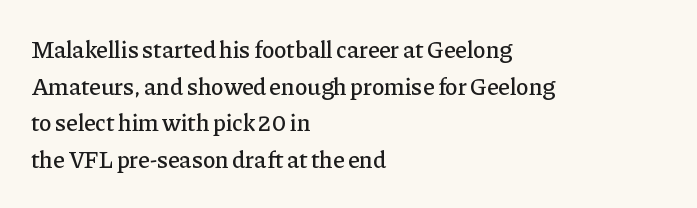
The image shows 24 px text type, upright; set left-aligned, normal line spacing (1.53x), normal letter spacing, not underlined.
